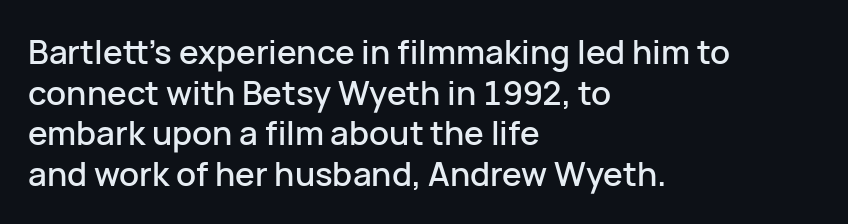
Look at the tracking — it's just the regular setting, nothing added. Any mark beneath the type? The region is blank. Short and long lines alike share a common starting point at left. Tall strokes in this sample are plumb rather than angled.
